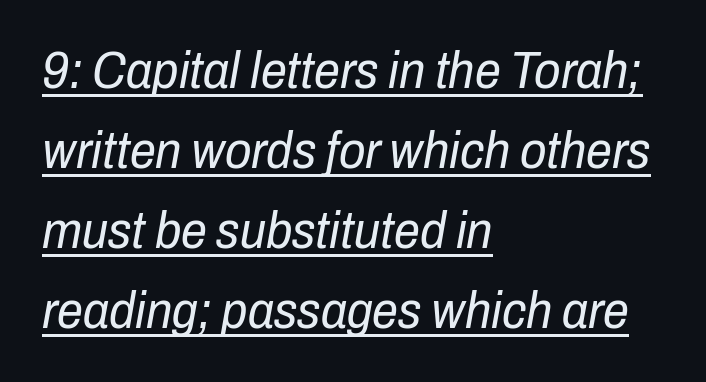
{"italic": "yes", "lean": "right", "slant_degrees": 10, "bold": "no", "weight": "regular", "width": "condensed", "stroke_contrast": "low", "x_height": "medium", "monospaced": "no", "underline": "yes", "align": "left", "line_spacing": "normal", "line_spacing_ratio": 1.54, "letter_spacing": "normal", "letter_spacing_em": 0.0, "glyph_px": 52}
